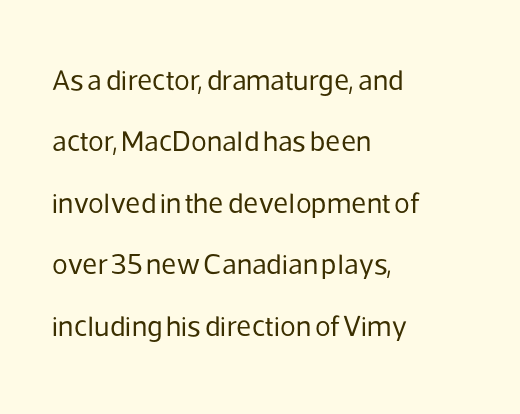
The image shows 29 px regular-weight sans-serif type, upright; set left-aligned, loose line spacing (2.12x), normal letter spacing, not underlined; low stroke contrast and a medium x-height.
